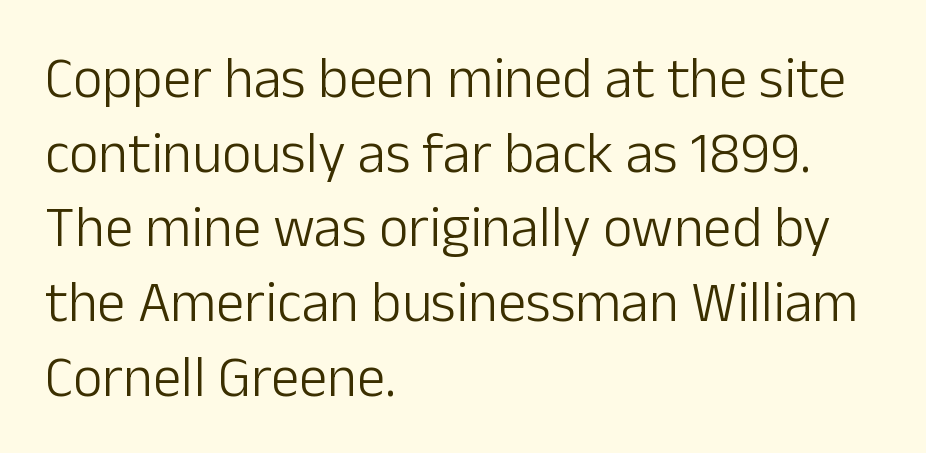
Q: Is the text bold? A: No.
Q: Is the text italic (slanted)? A: No, it is upright.
Q: Is the typeface a serif or a sans-serif typeface? A: Sans-serif.
Q: Is the text underlined? A: No.
Q: How is the paragraph aligned? A: Left-aligned.
Q: Is the spacing between letters normal or unusually wide? A: Normal.
Q: Is the spacing between lines tight, normal or loose? A: Normal.
Q: Width (condensed, normal, or wide)? A: Normal.
Q: Stroke contrast? A: Low.
Q: x-height? A: Medium.
Q: Monospaced? A: No.
